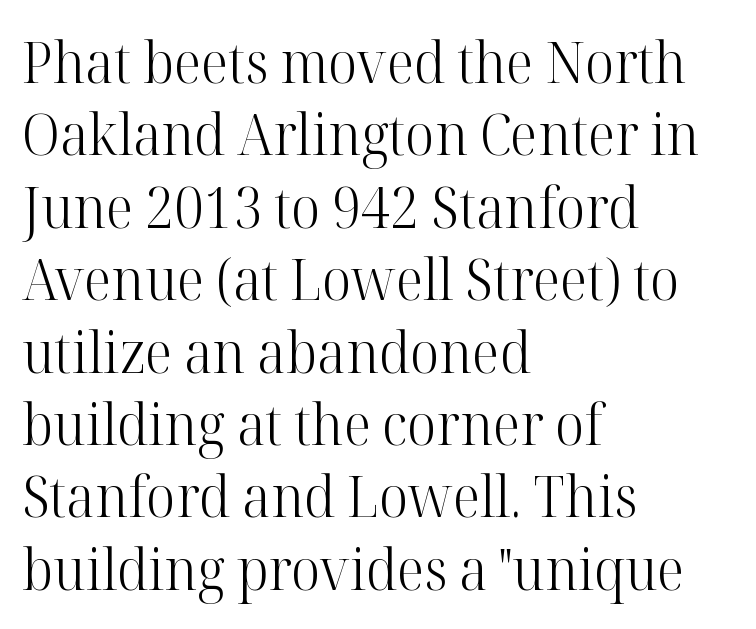
Compared with typical paragraphs, the rows here are spaced about the same. This is the regular roman posture of the typeface. Stems and bowls with no extra thickness — not bold. Honestly, there is no underline to notice here at all. Spacing between characters is what you'd get straight out of the box. The type family on display is of the serif kind.
